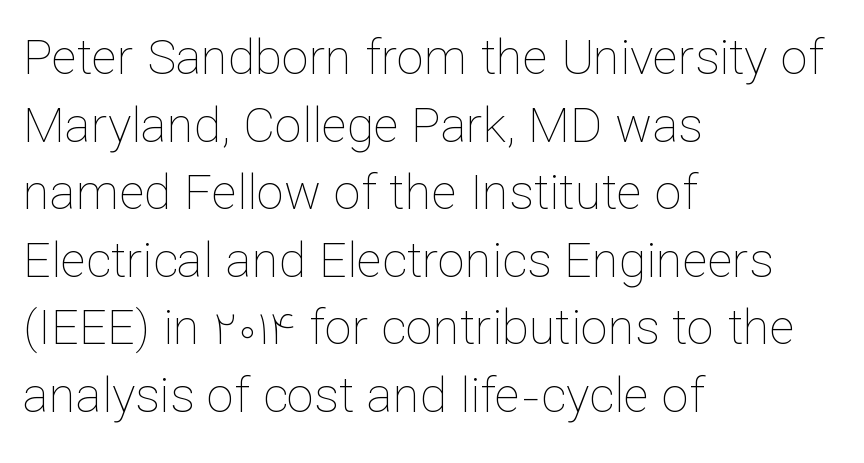
Leftover space on each line is placed entirely after the last word. A roman cut, with each character standing at attention. Nothing unusual about the tracking: characters are spaced as the font intends. Rule under the text: the space is simply empty. You could not count columns in this text — the font is proportionally spaced.
